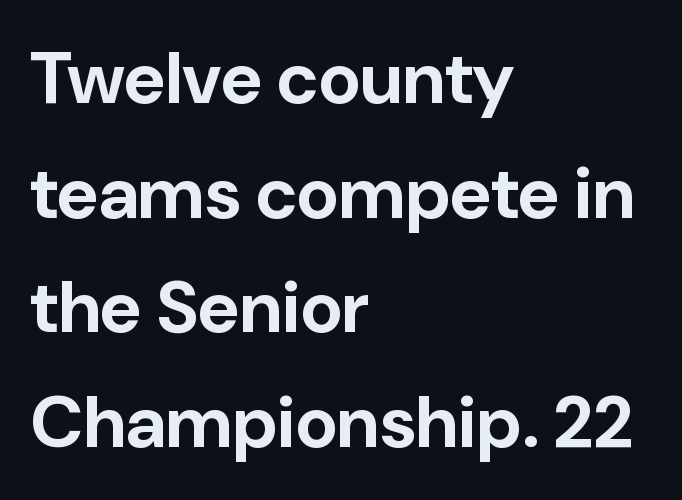
{"serif": "no", "italic": "no", "bold": "yes", "weight": "bold", "width": "normal", "stroke_contrast": "low", "x_height": "medium", "monospaced": "no", "underline": "no", "align": "left", "line_spacing": "normal", "line_spacing_ratio": 1.57, "letter_spacing": "normal", "letter_spacing_em": 0.0, "glyph_px": 73}
